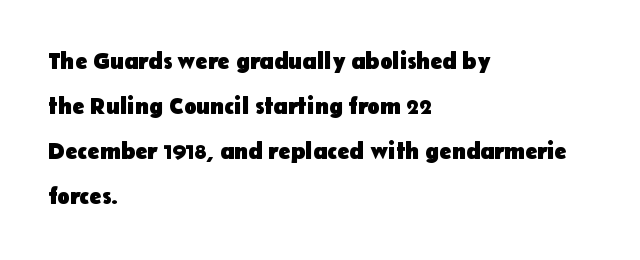
Q: Is the text bold? A: Yes.
Q: Is the text italic (slanted)? A: No, it is upright.
Q: Is the text underlined? A: No.
Q: How is the paragraph aligned? A: Left-aligned.
Q: Is the spacing between letters normal or unusually wide? A: Normal.
Q: Is the spacing between lines tight, normal or loose? A: Loose.
